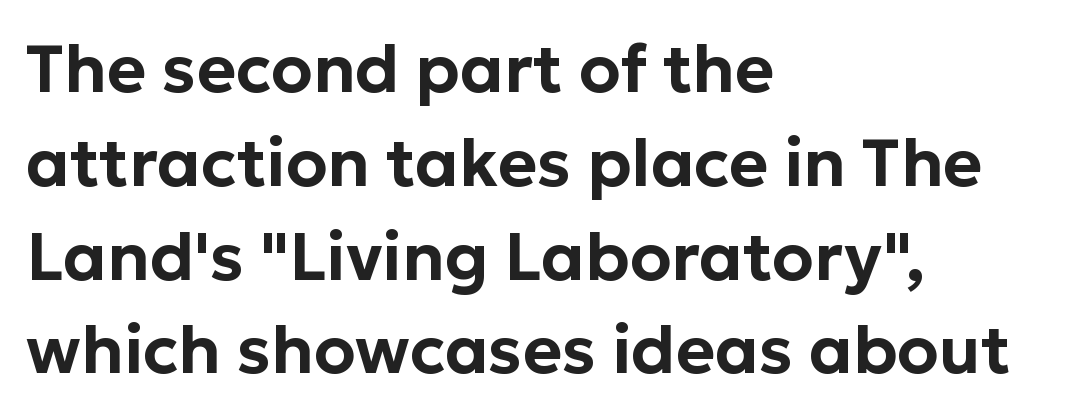
Q: Is the text italic (slanted)? A: No, it is upright.
Q: Is the typeface a serif or a sans-serif typeface? A: Sans-serif.
Q: Is the text underlined? A: No.
Q: How is the paragraph aligned? A: Left-aligned.
Q: Is the spacing between letters normal or unusually wide? A: Normal.
Q: Is the spacing between lines tight, normal or loose? A: Normal.
Q: Width (condensed, normal, or wide)? A: Normal.
Q: Stroke contrast? A: Low.
Q: x-height? A: Medium.
Q: Monospaced? A: No.
